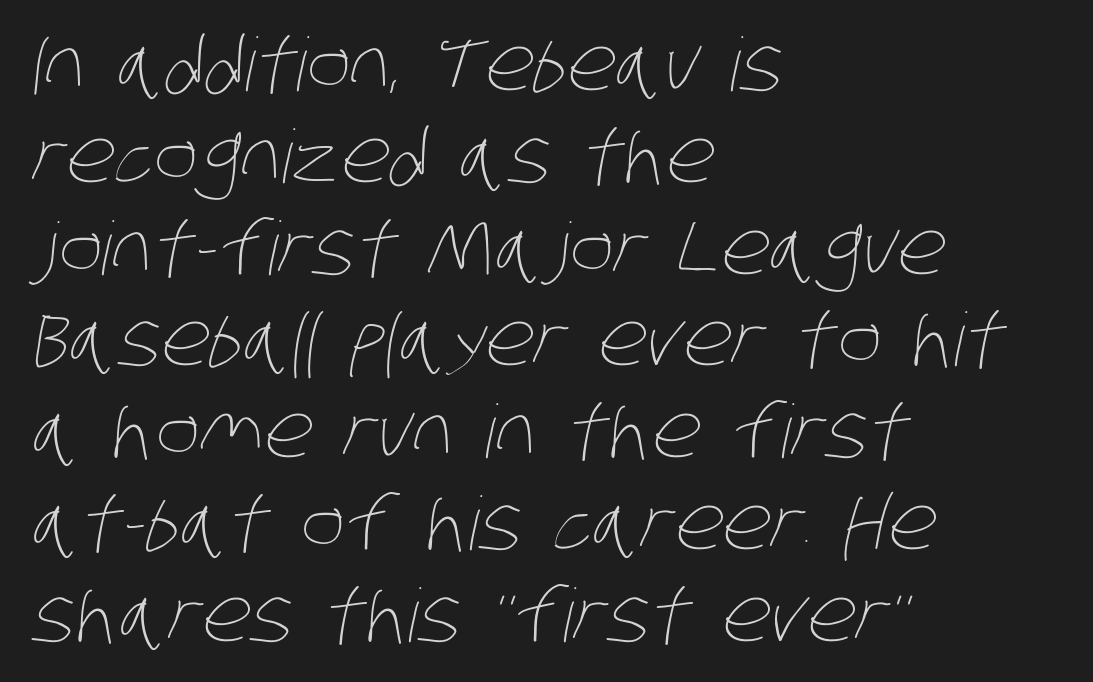
Think of a printed novel: that variable character pitch is what you see here. The passage shown has conventional tracking throughout. Casual observation: everything's shoved over to the left. These glyphs show unthickened strokes, regular width or finer. Check under the words: just untouched page.
